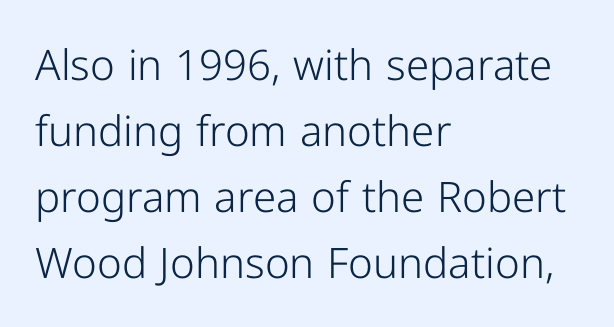
Posture: upright roman. Heft: none added — not bold. Each letter keeps its own natural width here, so spacing adapts to shape. Horizontal bands of white between lines are of average thickness. These lines keep a tight, regular rhythm from letter to letter.
